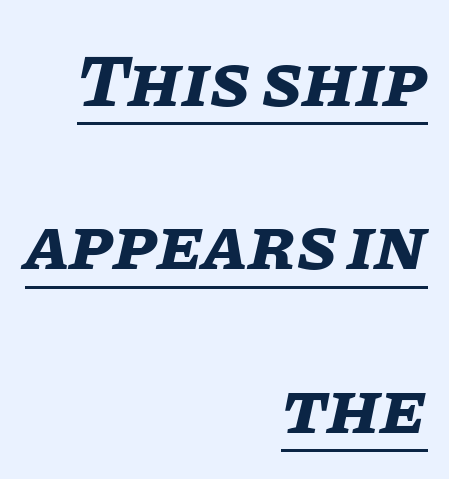
Q: Is the text bold? A: Yes.
Q: Is the text italic (slanted)? A: Yes, it leans right by about 11 degrees.
Q: Is the text underlined? A: Yes.
Q: How is the paragraph aligned? A: Right-aligned.
Q: Is the spacing between letters normal or unusually wide? A: Normal.
Q: Is the spacing between lines tight, normal or loose? A: Loose.
Q: Width (condensed, normal, or wide)? A: Normal.
Q: Stroke contrast? A: Low.
Q: x-height? A: Large.
Q: Monospaced? A: No.
